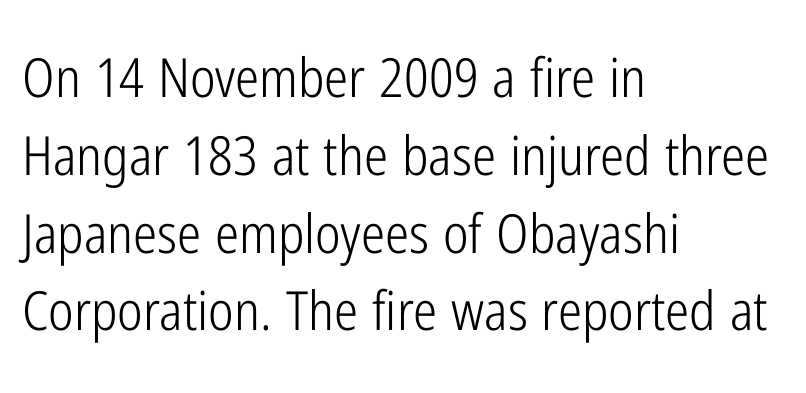
The image shows 54 px light, condensed sans-serif type, upright; set left-aligned, normal line spacing (1.44x), normal letter spacing, not underlined; low stroke contrast and a medium x-height.
